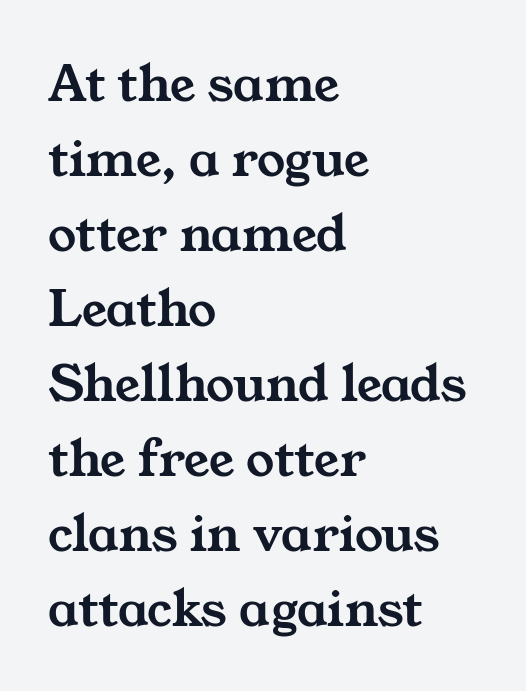
Q: Is the typeface a serif or a sans-serif typeface? A: Serif.
Q: Is the text underlined? A: No.
Q: How is the paragraph aligned? A: Left-aligned.
Q: Is the spacing between letters normal or unusually wide? A: Normal.
Q: Is the spacing between lines tight, normal or loose? A: Normal.
Q: Width (condensed, normal, or wide)? A: Wide.
Q: Stroke contrast? A: Medium.
Q: x-height? A: Medium.
Q: Monospaced? A: No.
